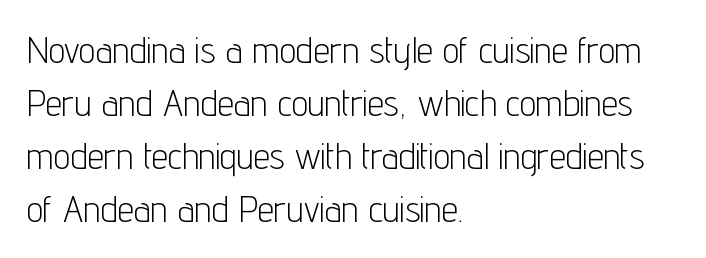
{"serif": "no", "italic": "no", "bold": "no", "weight": "light", "width": "condensed", "stroke_contrast": "low", "x_height": "medium", "monospaced": "no", "underline": "no", "align": "left", "line_spacing": "normal", "line_spacing_ratio": 1.43, "letter_spacing": "normal", "letter_spacing_em": 0.0, "glyph_px": 37}
